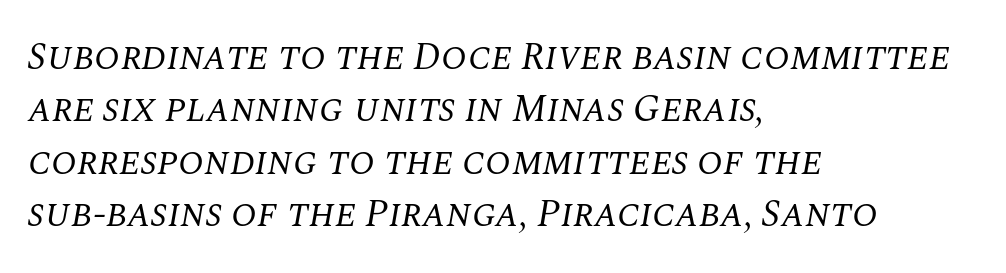
{"serif": "yes", "italic": "yes", "lean": "right", "slant_degrees": 10, "bold": "no", "weight": "regular", "width": "normal", "stroke_contrast": "medium", "x_height": "large", "monospaced": "no", "underline": "no", "align": "left", "line_spacing": "normal", "line_spacing_ratio": 1.38, "letter_spacing": "normal", "letter_spacing_em": 0.0, "glyph_px": 38}
